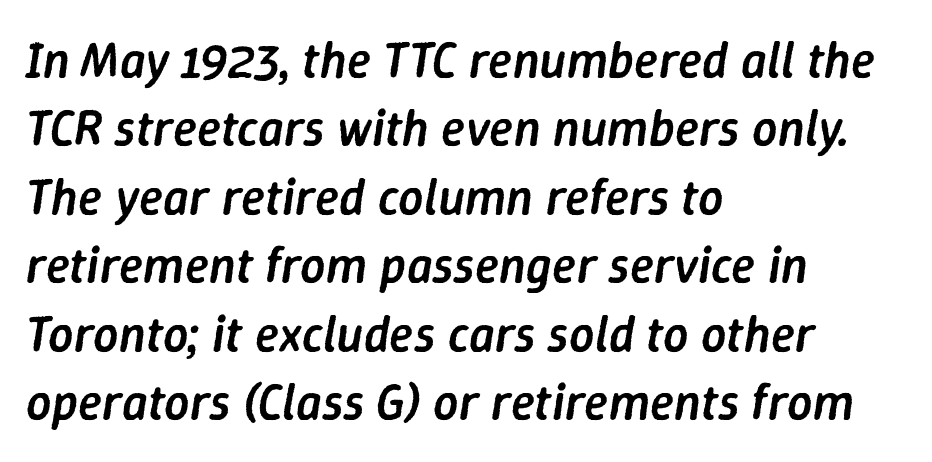
Q: Is the text bold? A: Semi-bold.
Q: Is the text italic (slanted)? A: Yes, it leans right by about 9 degrees.
Q: Is the text underlined? A: No.
Q: How is the paragraph aligned? A: Left-aligned.
Q: Is the spacing between letters normal or unusually wide? A: Normal.
Q: Is the spacing between lines tight, normal or loose? A: Normal.
Q: Width (condensed, normal, or wide)? A: Normal.
Q: Stroke contrast? A: Low.
Q: x-height? A: Medium.
Q: Monospaced? A: No.
